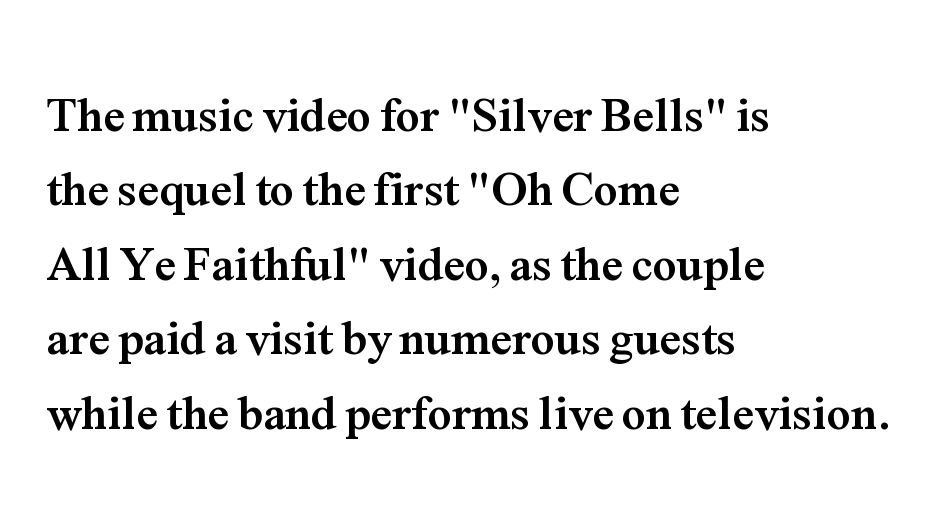
The image shows 48 px semibold serif type, upright; set left-aligned, normal line spacing (1.55x), normal letter spacing, not underlined; medium stroke contrast and a medium x-height.
